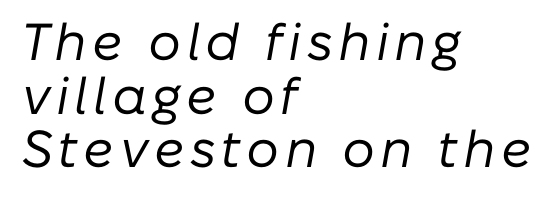
The image shows 52 px regular-weight type, italic (leaning right); set left-aligned, tight line spacing (1.03x), not underlined; low stroke contrast and a medium x-height.
